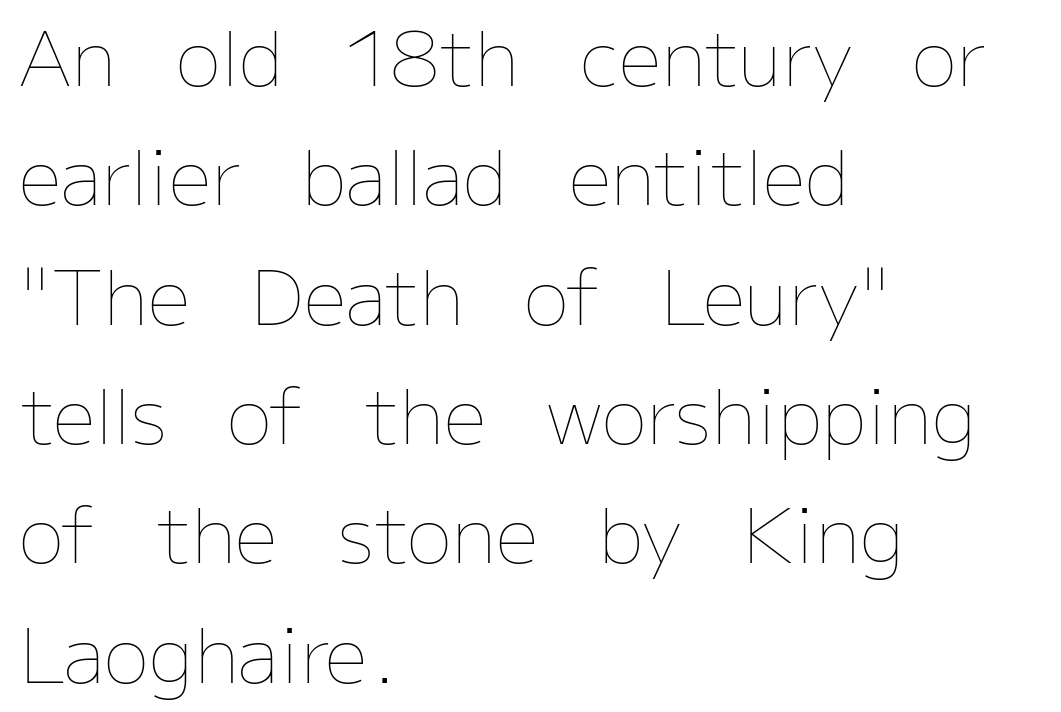
When letters stand straight like this, we call the style roman or upright. Do the characters align in a grid? No, the font is proportional. Vertical spacing — default. Caption: face not bold, strokes unweighted.
